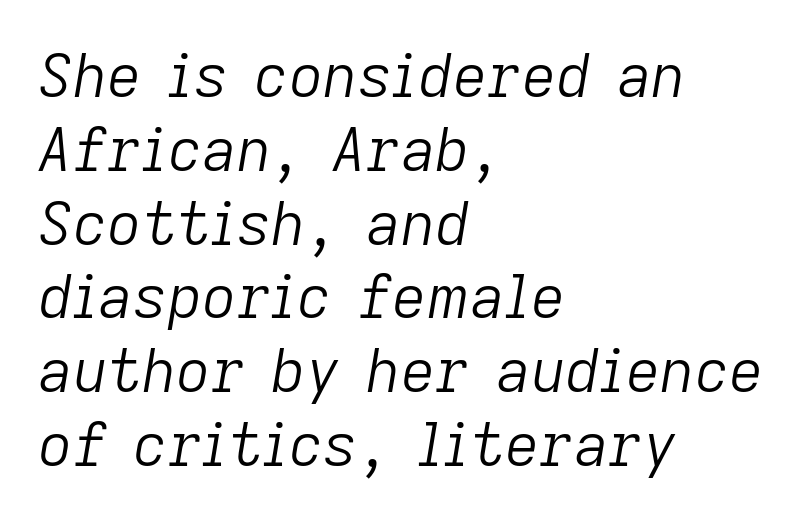
{"italic": "yes", "lean": "right", "slant_degrees": 9, "bold": "no", "weight": "light", "width": "normal", "stroke_contrast": "low", "x_height": "medium", "monospaced": "no", "underline": "no", "align": "left", "line_spacing_ratio": 1.23, "letter_spacing": "normal", "letter_spacing_em": 0.0, "glyph_px": 60}
